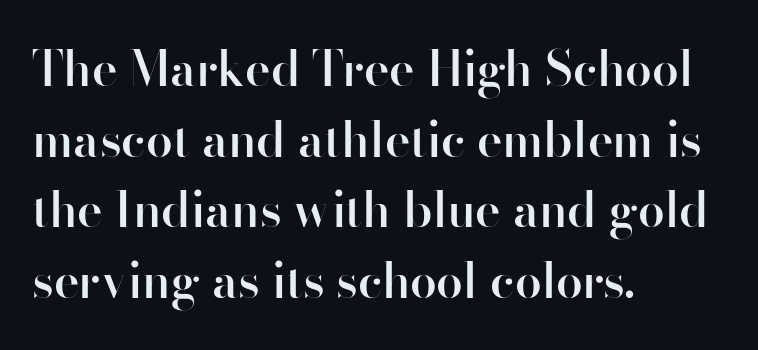
Quick note: not italic, upright. Evenly set lines give the paragraph a standard silhouette. These lines carry some extra weight — a demibold, not a full bold. Does the type have serifs? No, each stem ends abruptly. All the whitespace from short lines collects on the right. A typesetter would call this proportional, since set widths differ per character.
